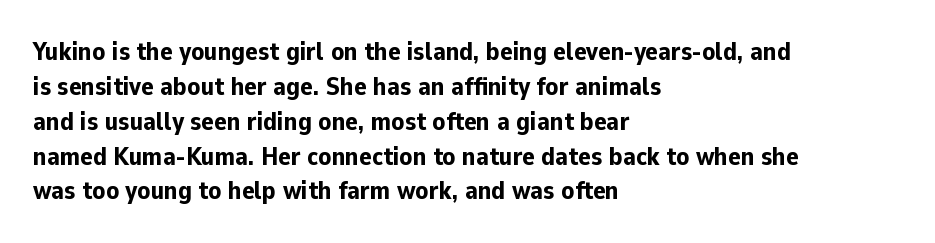
Q: Is the text bold? A: Yes.
Q: Is the text italic (slanted)? A: No, it is upright.
Q: Is the text underlined? A: No.
Q: How is the paragraph aligned? A: Left-aligned.
Q: Is the spacing between letters normal or unusually wide? A: Normal.
Q: Is the spacing between lines tight, normal or loose? A: Normal.
